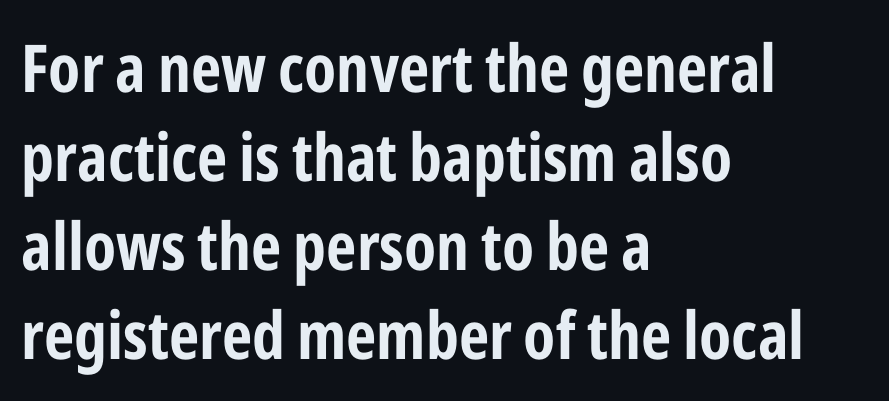
Q: Is the text bold? A: Yes.
Q: Is the text italic (slanted)? A: No, it is upright.
Q: Is the typeface a serif or a sans-serif typeface? A: Sans-serif.
Q: Is the text underlined? A: No.
Q: How is the paragraph aligned? A: Left-aligned.
Q: Is the spacing between letters normal or unusually wide? A: Normal.
Q: Is the spacing between lines tight, normal or loose? A: Normal.
Q: Width (condensed, normal, or wide)? A: Condensed.
Q: Stroke contrast? A: Low.
Q: x-height? A: Medium.
Q: Monospaced? A: No.
